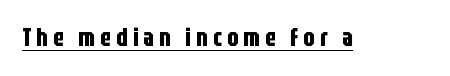
Q: Is the text bold? A: Yes.
Q: Is the text italic (slanted)? A: No, it is upright.
Q: Is the text underlined? A: Yes.
Q: Is the spacing between letters normal or unusually wide? A: Unusually wide.
